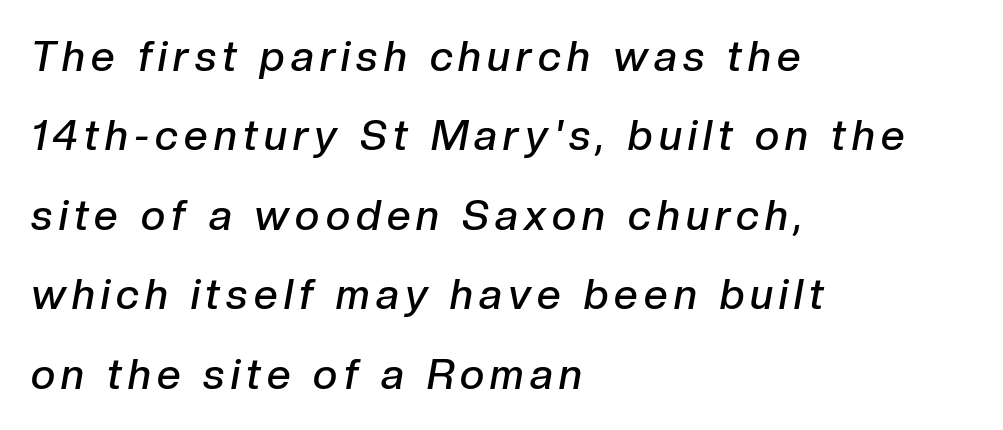
Semibold letterforms, between regular and bold. The passage shown is not underscored anywhere. The letters advance in unequal steps, a hallmark of proportional type. Emphasis-style slanted type is in use. Compared with a centered layout, this one pins lines to the left instead.
